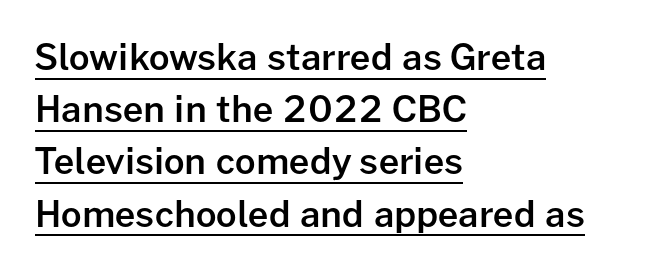
{"serif": "no", "italic": "no", "bold": "semi", "weight": "semibold", "width": "normal", "stroke_contrast": "low", "x_height": "medium", "monospaced": "no", "underline": "yes", "align": "left", "line_spacing": "normal", "line_spacing_ratio": 1.45, "letter_spacing": "normal", "letter_spacing_em": 0.0, "glyph_px": 36}
